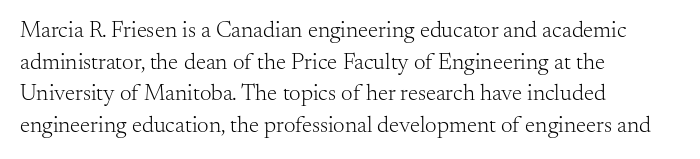
Q: Is the text bold? A: No.
Q: Is the text italic (slanted)? A: No, it is upright.
Q: Is the text underlined? A: No.
Q: How is the paragraph aligned? A: Left-aligned.
Q: Is the spacing between letters normal or unusually wide? A: Normal.
Q: Is the spacing between lines tight, normal or loose? A: Normal.
